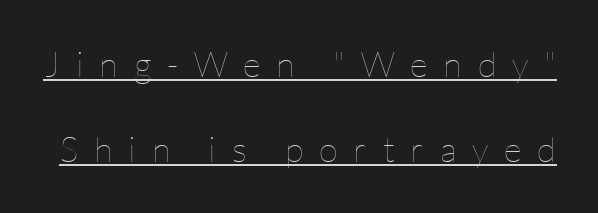
Q: Is the text bold? A: No.
Q: Is the text italic (slanted)? A: No, it is upright.
Q: Is the text underlined? A: Yes.
Q: Is the spacing between letters normal or unusually wide? A: Unusually wide.
Q: Is the spacing between lines tight, normal or loose? A: Loose.
Q: Width (condensed, normal, or wide)? A: Normal.
Q: Stroke contrast? A: Low.
Q: x-height? A: Medium.
Q: Monospaced? A: No.
